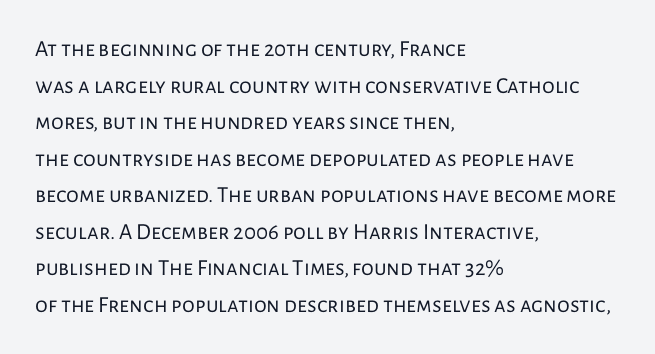
Notice how descenders clear the ascenders below comfortably — that's standard leading. Heft: none added — not bold. Posture: upright roman. The tracking reads as untouched default to a designer's eye. If you drew a ruler down the left edge, every line would touch it.
